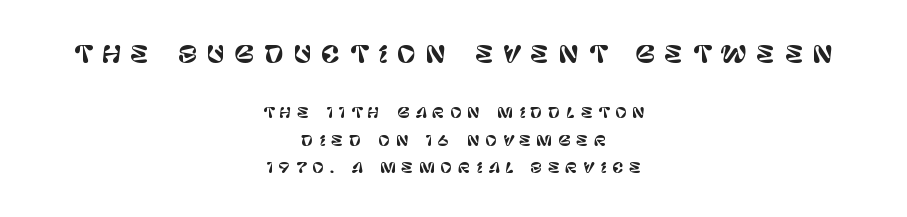
The image shows 23 px text type; set centered, loose line spacing (1.98x), unusually wide letter spacing (+0.42 em), not underlined; the first (top) block is 1.64x larger.
